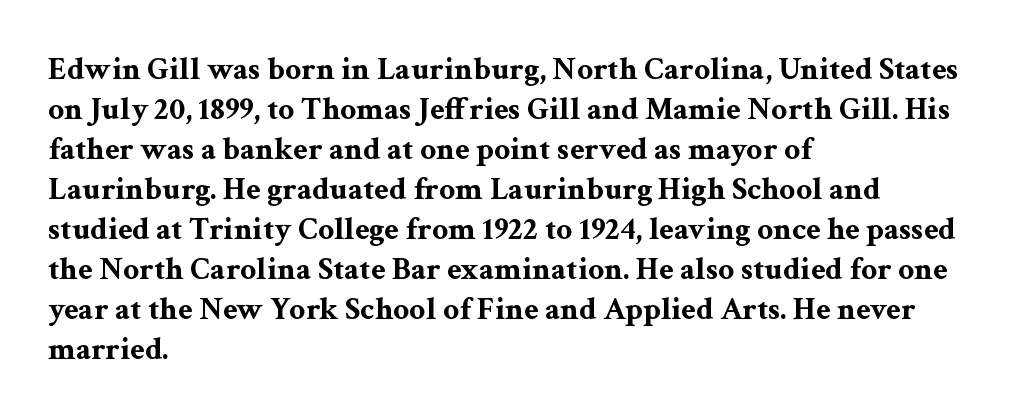
{"serif": "yes", "italic": "no", "bold": "yes", "weight": "bold", "width": "wide", "stroke_contrast": "medium", "x_height": "medium", "monospaced": "no", "underline": "no", "align": "left", "line_spacing": "normal", "line_spacing_ratio": 1.25, "letter_spacing": "normal", "letter_spacing_em": 0.0, "glyph_px": 32}
